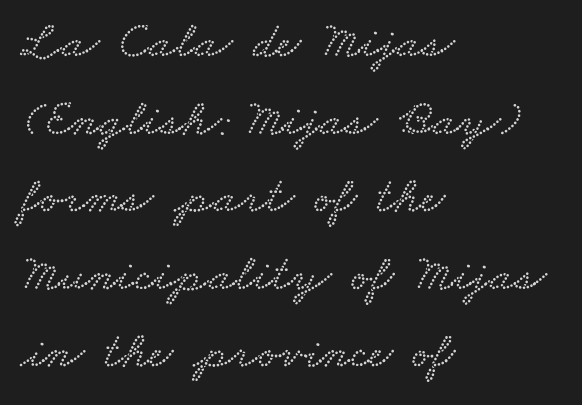
Unmarked baselines from the first word to the last. The rag falls on the right side of this text block. Vertically, the passage feels balanced, rows spaced as you'd expect. These lines keep a tight, regular rhythm from letter to letter. Here the designer chose a conventional face with non-uniform glyph widths.
